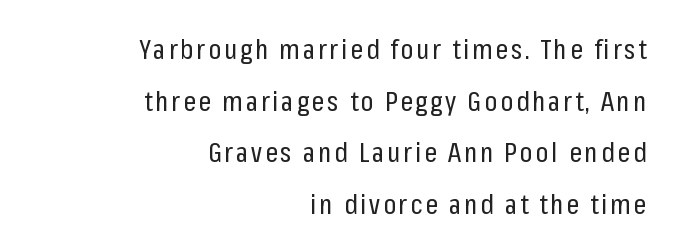
Q: Is the text bold? A: No.
Q: Is the text italic (slanted)? A: No, it is upright.
Q: Is the typeface a serif or a sans-serif typeface? A: Sans-serif.
Q: Is the text underlined? A: No.
Q: How is the paragraph aligned? A: Right-aligned.
Q: Width (condensed, normal, or wide)? A: Condensed.
Q: Stroke contrast? A: Low.
Q: x-height? A: Medium.
Q: Monospaced? A: No.
